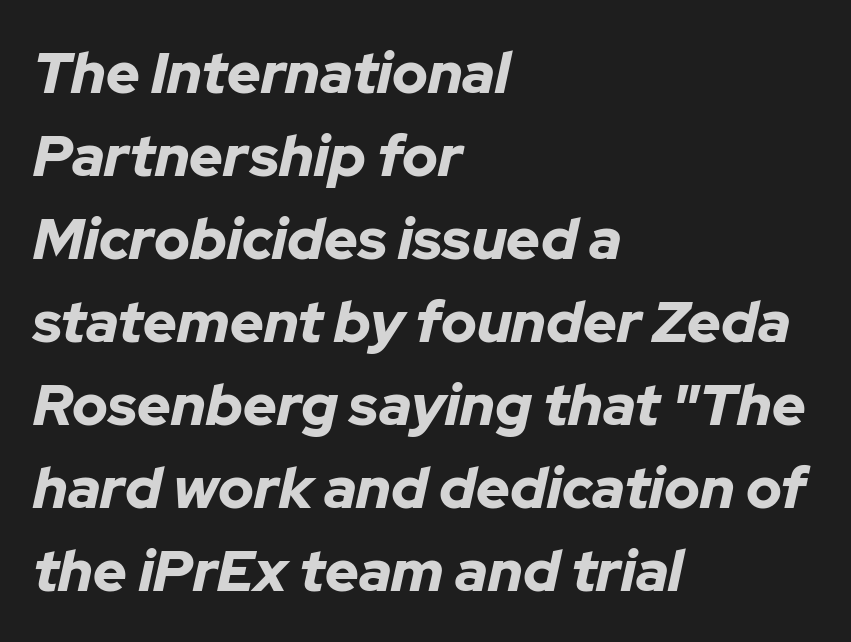
Q: Is the text bold? A: Yes.
Q: Is the text italic (slanted)? A: Yes, it leans right by about 12 degrees.
Q: Is the text underlined? A: No.
Q: How is the paragraph aligned? A: Left-aligned.
Q: Is the spacing between letters normal or unusually wide? A: Normal.
Q: Is the spacing between lines tight, normal or loose? A: Normal.
Q: Width (condensed, normal, or wide)? A: Normal.
Q: Stroke contrast? A: Low.
Q: x-height? A: Medium.
Q: Monospaced? A: No.
